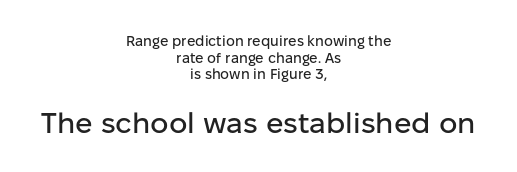
Characters remain perfectly vertical along every line. The baseline area is clear. The following chunk of copy outweighs the initial chunk in type size. The rendering keeps characters at their native spacing.
